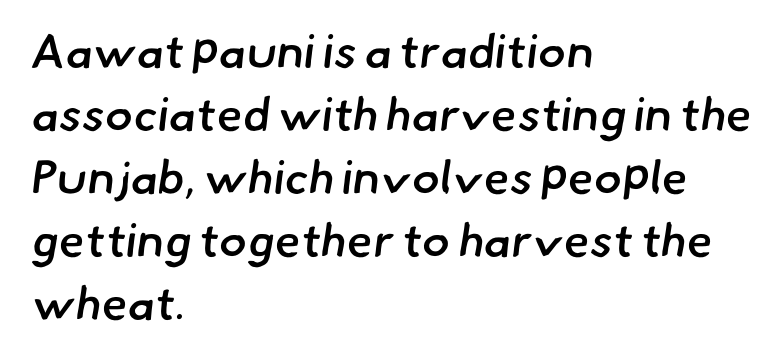
Does the weight exceed regular? Yes, but only to semibold. The baseline area is clear. Unlike a traditional serif, this face leaves its strokes unadorned. Casual observation: everything's shoved over to the left. Spacing verdict: proportional, widths tailored to each character. Short note: letters normally spaced.
